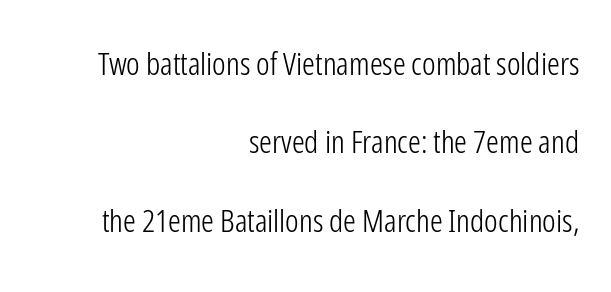
The image shows 32 px light, condensed sans-serif type, upright; set right-aligned, loose line spacing (2.45x), normal letter spacing, not underlined; low stroke contrast and a medium x-height.
